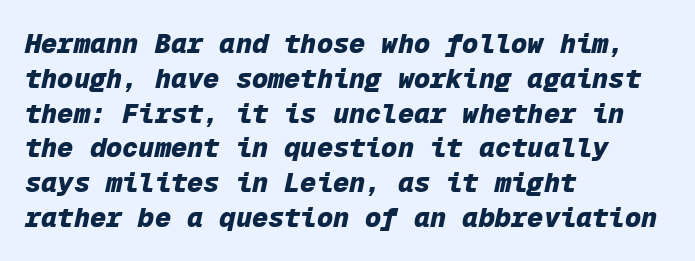
The image shows 27 px bold type, italic (leaning right); set left-aligned, normal line spacing (1.29x), normal letter spacing, not underlined.
